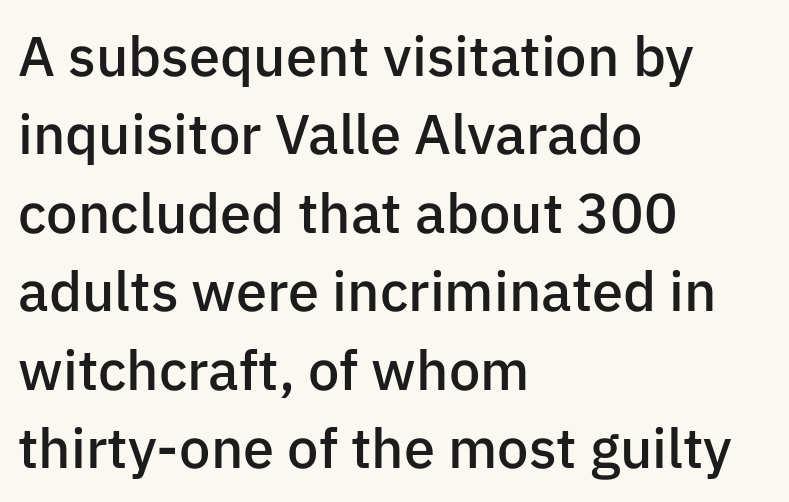
Q: Is the text bold? A: Semi-bold.
Q: Is the text italic (slanted)? A: No, it is upright.
Q: Is the typeface a serif or a sans-serif typeface? A: Sans-serif.
Q: Is the text underlined? A: No.
Q: How is the paragraph aligned? A: Left-aligned.
Q: Is the spacing between letters normal or unusually wide? A: Normal.
Q: Is the spacing between lines tight, normal or loose? A: Normal.
Q: Width (condensed, normal, or wide)? A: Normal.
Q: Stroke contrast? A: Low.
Q: x-height? A: Medium.
Q: Monospaced? A: No.
